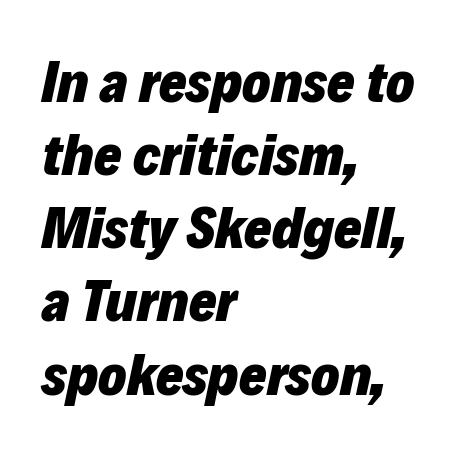
An italicized treatment has been applied to the whole sample. This sample has the flowing, uneven cadence of proportional lettering. Short and long lines alike share a common starting point at left. Notice how thick the strokes are: this is what a full bold looks like.
